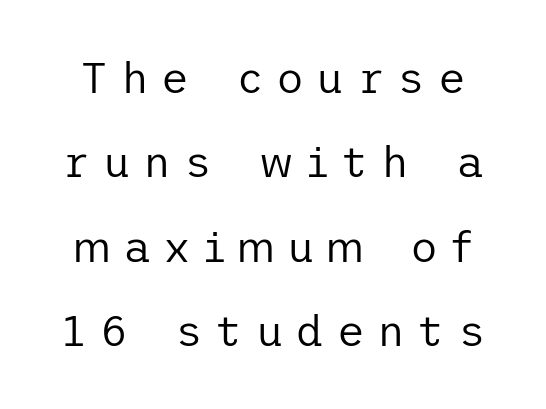
Do the letters lean? They stand straight. Has an underline been added? It has not. Nothing sits at the stroke ends, so this counts as sans-serif. How are the letters spaced? Widely, with obvious added tracking.
